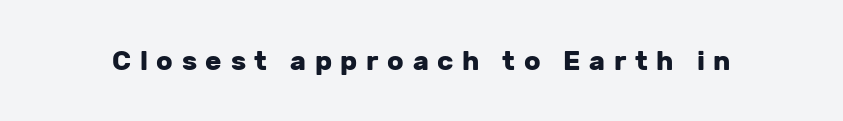
The image shows 27 px bold type, upright; set unusually wide letter spacing (+0.32 em), not underlined.
